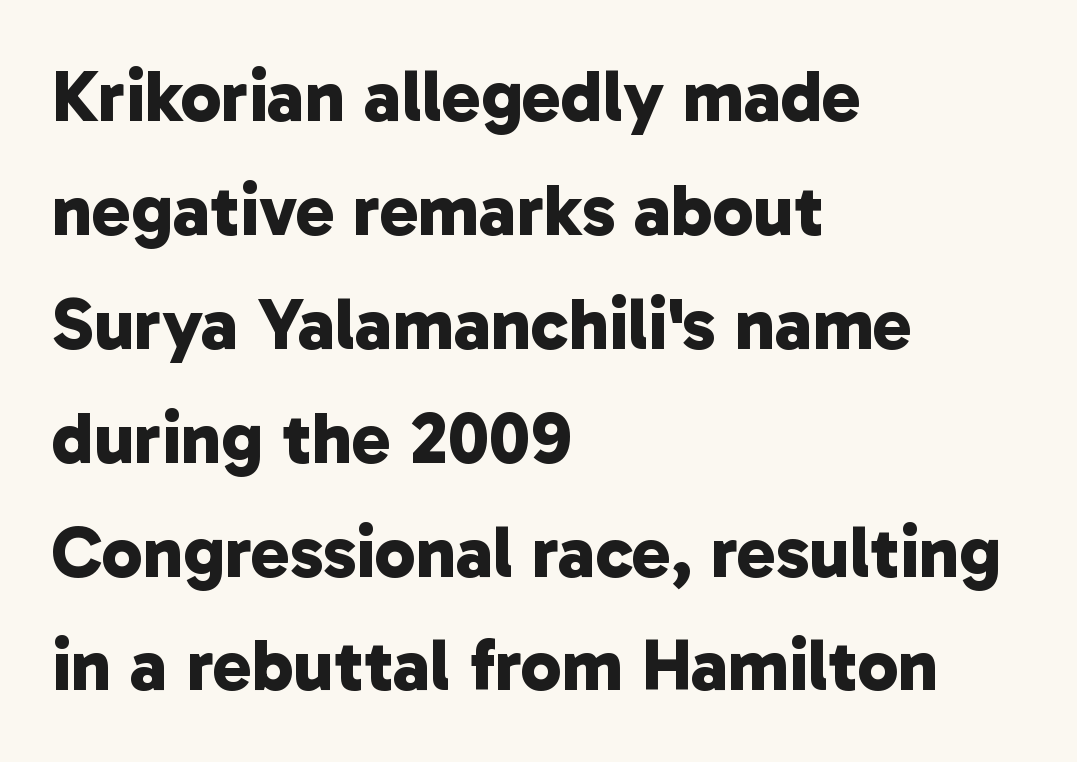
Q: Is the text bold? A: Yes.
Q: Is the typeface a serif or a sans-serif typeface? A: Sans-serif.
Q: Is the text underlined? A: No.
Q: How is the paragraph aligned? A: Left-aligned.
Q: Is the spacing between letters normal or unusually wide? A: Normal.
Q: Is the spacing between lines tight, normal or loose? A: Normal.
Q: Width (condensed, normal, or wide)? A: Normal.
Q: Stroke contrast? A: Low.
Q: x-height? A: Medium.
Q: Monospaced? A: No.
